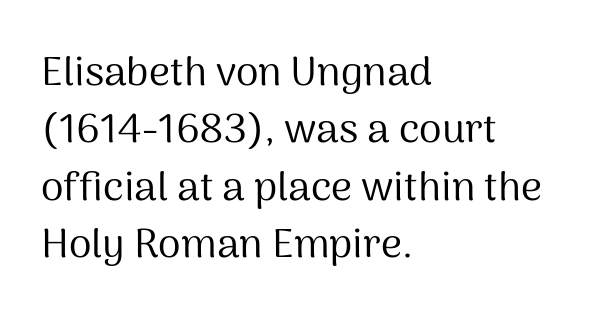
{"serif": "no", "italic": "no", "bold": "no", "weight": "regular", "width": "normal", "stroke_contrast": "medium", "x_height": "medium", "monospaced": "no", "underline": "no", "align": "left", "line_spacing": "normal", "line_spacing_ratio": 1.4, "letter_spacing": "normal", "letter_spacing_em": 0.0, "glyph_px": 41}
